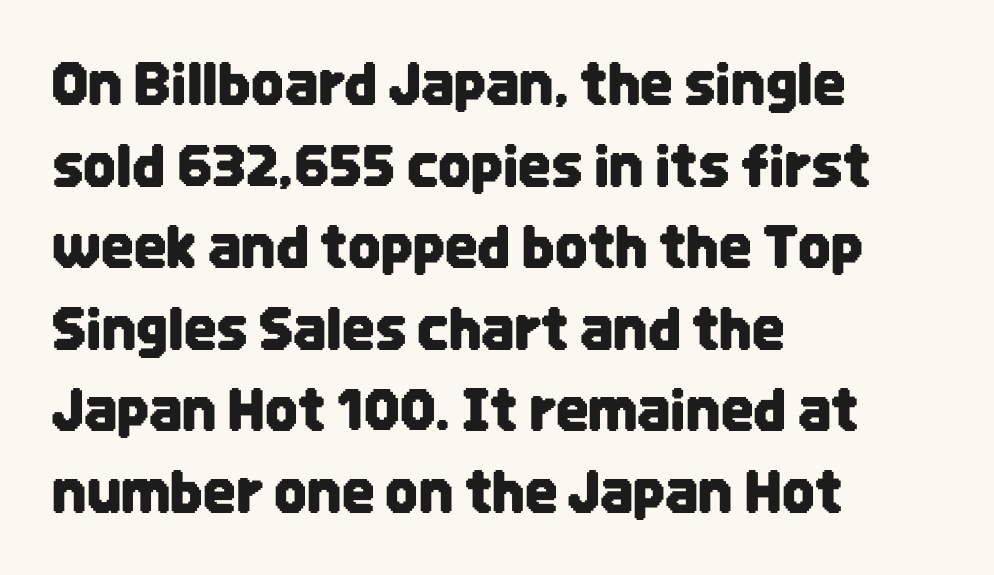
Q: Is the text italic (slanted)? A: No, it is upright.
Q: Is the typeface a serif or a sans-serif typeface? A: Sans-serif.
Q: Is the text underlined? A: No.
Q: How is the paragraph aligned? A: Left-aligned.
Q: Is the spacing between letters normal or unusually wide? A: Normal.
Q: Is the spacing between lines tight, normal or loose? A: Normal.
Q: Width (condensed, normal, or wide)? A: Condensed.
Q: Stroke contrast? A: Low.
Q: x-height? A: Large.
Q: Monospaced? A: No.
